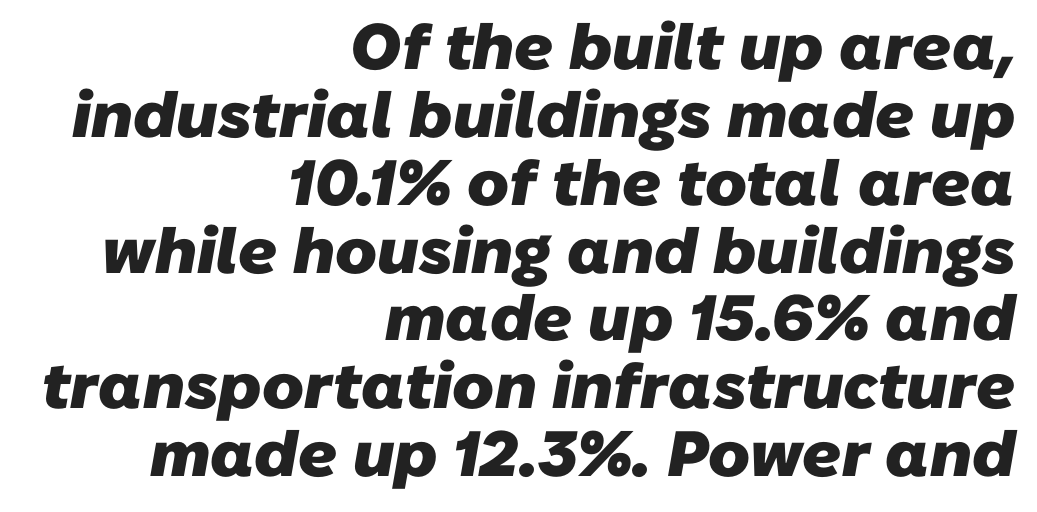
Q: Is the text bold? A: Yes.
Q: Is the typeface a serif or a sans-serif typeface? A: Sans-serif.
Q: Is the text underlined? A: No.
Q: How is the paragraph aligned? A: Right-aligned.
Q: Is the spacing between letters normal or unusually wide? A: Normal.
Q: Is the spacing between lines tight, normal or loose? A: Tight.
Q: Width (condensed, normal, or wide)? A: Normal.
Q: Stroke contrast? A: Low.
Q: x-height? A: Medium.
Q: Monospaced? A: No.
